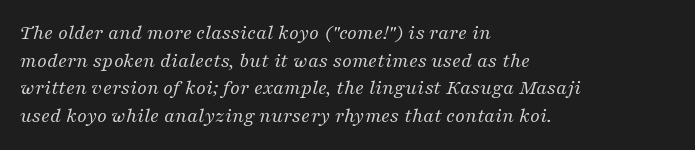
{"italic": "yes", "lean": "right", "slant_degrees": 16, "bold": "no", "underline": "no", "align": "left", "line_spacing": "normal", "line_spacing_ratio": 1.32, "letter_spacing": "normal", "letter_spacing_em": 0.0, "glyph_px": 21}
